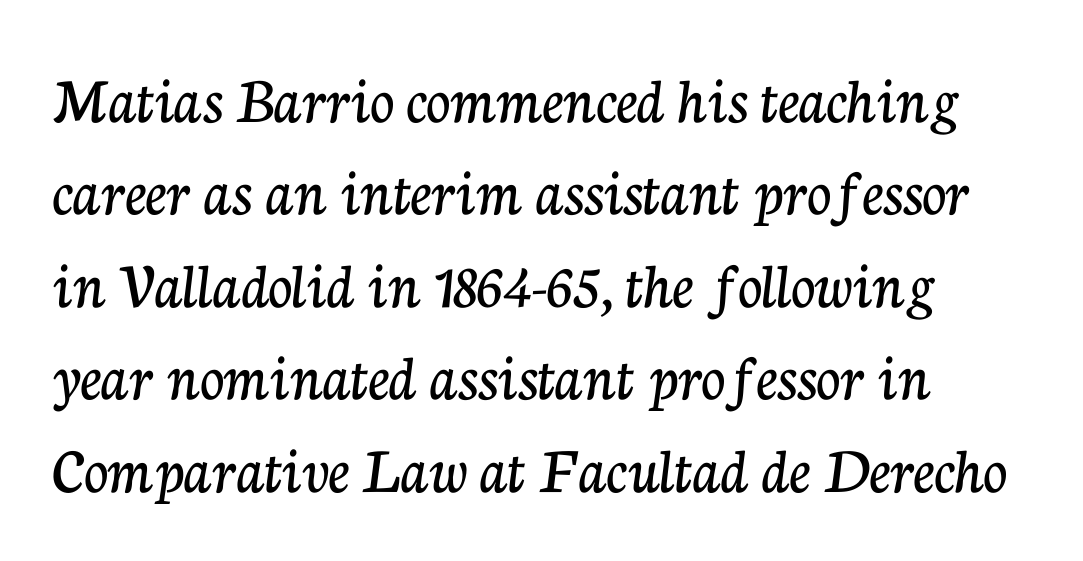
The image shows 67 px serif type; set left-aligned, normal line spacing (1.38x), normal letter spacing, not underlined; low stroke contrast and a medium x-height.
